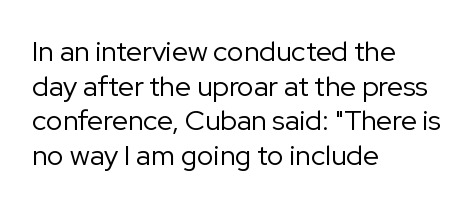
Weight: in the light-to-regular range. The designer went with a sans here, leaving each stem footless. Descenders are the only things crossing below the line. Line starts are locked; line ends wander.
